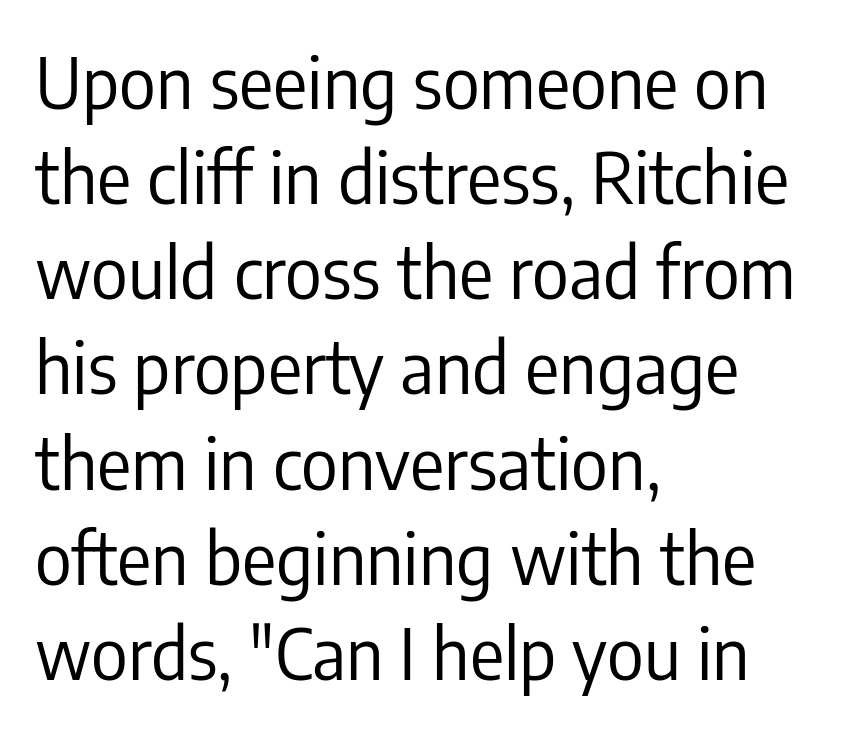
Q: Is the text bold? A: No.
Q: Is the text italic (slanted)? A: No, it is upright.
Q: Is the typeface a serif or a sans-serif typeface? A: Sans-serif.
Q: Is the text underlined? A: No.
Q: How is the paragraph aligned? A: Left-aligned.
Q: Is the spacing between letters normal or unusually wide? A: Normal.
Q: Is the spacing between lines tight, normal or loose? A: Normal.
Q: Width (condensed, normal, or wide)? A: Condensed.
Q: Stroke contrast? A: Low.
Q: x-height? A: Medium.
Q: Monospaced? A: No.
